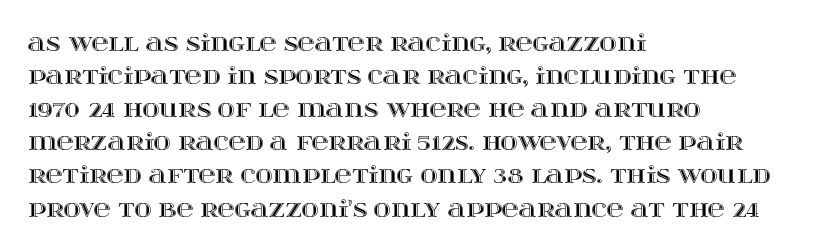
{"italic": "no", "underline": "no", "align": "left", "line_spacing": "normal", "line_spacing_ratio": 1.44, "letter_spacing": "normal", "letter_spacing_em": 0.0, "glyph_px": 23}
